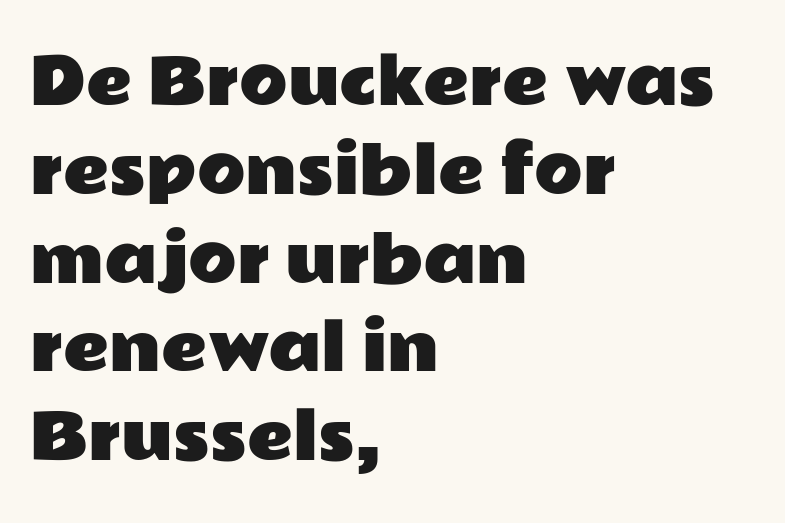
The image shows 63 px wide sans-serif type, upright; set left-aligned, normal line spacing (1.41x), normal letter spacing, not underlined; low stroke contrast and a medium x-height.
